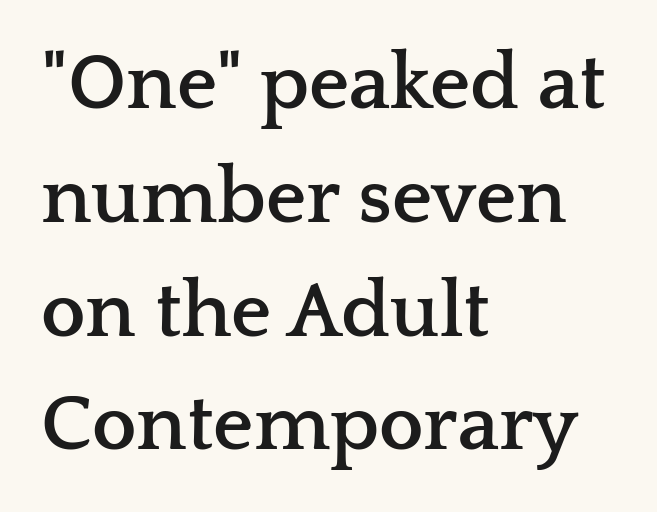
The image shows 79 px semibold, wide serif type, upright; set left-aligned, normal line spacing (1.44x), normal letter spacing, not underlined; low stroke contrast and a medium x-height.
